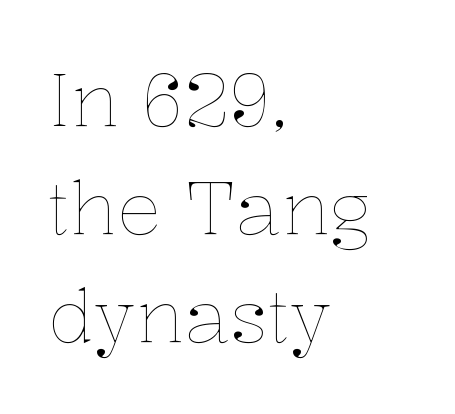
Underlining? Definitely not there. The passage shown stacks its lines at a standard gap. The rendering uses natural spacing where letterforms have individual widths. Weight: in the light-to-regular range. Line starts are locked; line ends wander. A roman cut, with each character standing at attention.
